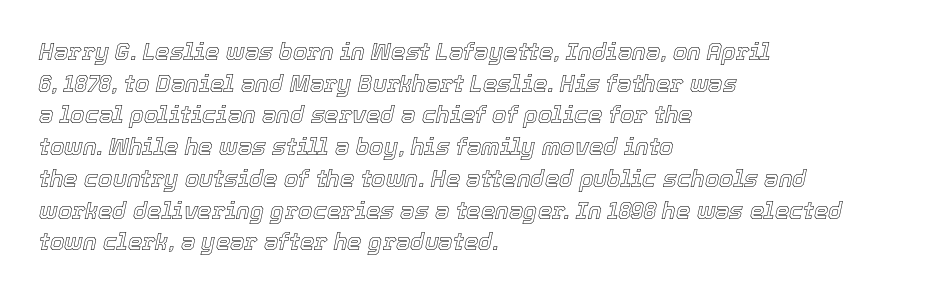
{"italic": "yes", "lean": "right", "slant_degrees": 12, "underline": "no", "align": "left", "line_spacing": "normal", "line_spacing_ratio": 1.38, "letter_spacing": "normal", "letter_spacing_em": 0.0, "glyph_px": 23}
